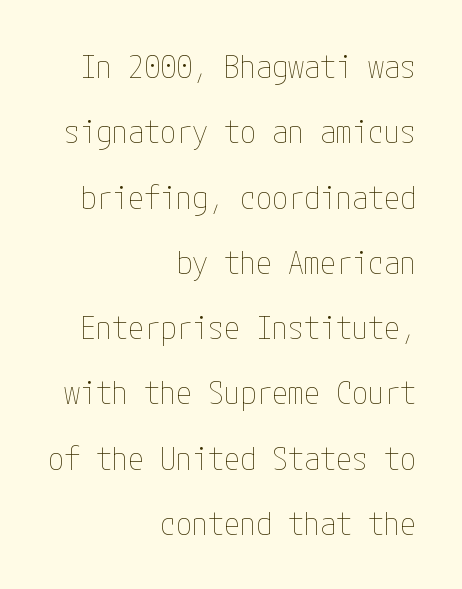
No heavy texture on the line: the type isn't bold. Plain, unruled lines of type. The ragged edge is on the left, which tells us the setting is flush right. You could fit nearly another row in the gap between these rows. The font's upright variant was chosen for this text. How are the letters spaced? Ordinarily, with no added tracking.
